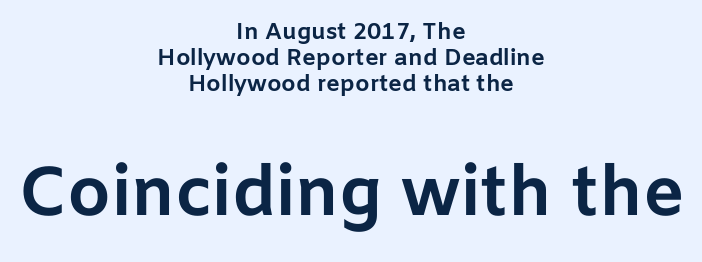
Font category for this specimen: sans-serif. The second block has been scaled up relative to the first. Visually the block forms a symmetrical silhouette, jagged on both flanks. These lines carry a lot of weight — the face is fully bold.
